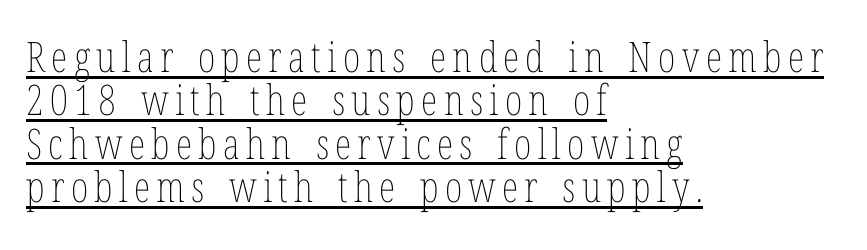
Leading is clearly below the norm, producing a dense column. The passage shown is underscored from start to finish. These glyphs show unthickened strokes, regular width or finer. These lines are set flush left with a ragged right edge. You could not count columns in this text — the font is proportionally spaced.
